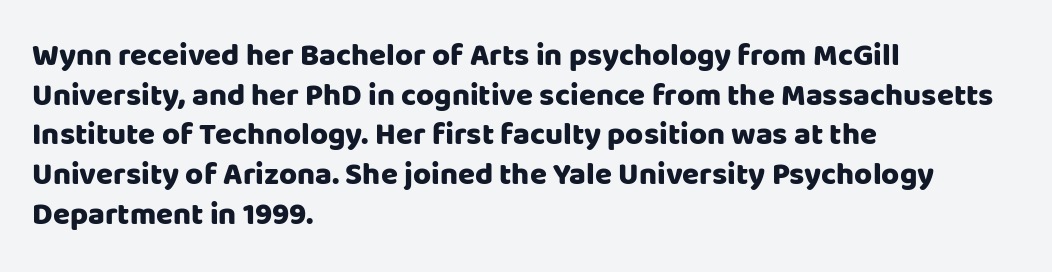
Note: no serifs on the glyphs. Vertical strokes here are truly vertical. Reading down the block, your eye returns to a fixed left position each line. Pretty heavy lettering here — definitely bold. This rendering features lettering with no underline. Normally led — the rows are evenly, conventionally spaced.
